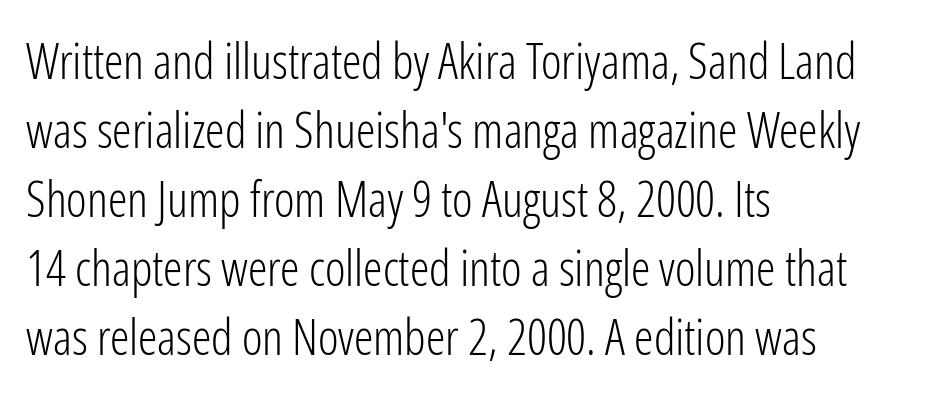
The image shows 49 px light, condensed sans-serif type, upright; set left-aligned, normal line spacing (1.41x), normal letter spacing, not underlined; low stroke contrast and a medium x-height.
